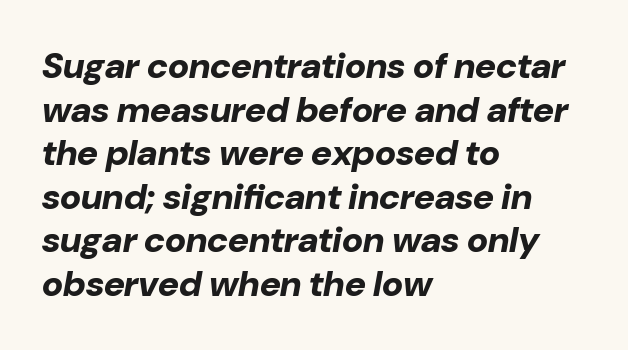
The image shows 36 px bold type, italic (leaning right); set left-aligned, line spacing 1.21x, normal letter spacing, not underlined; low stroke contrast and a medium x-height.
